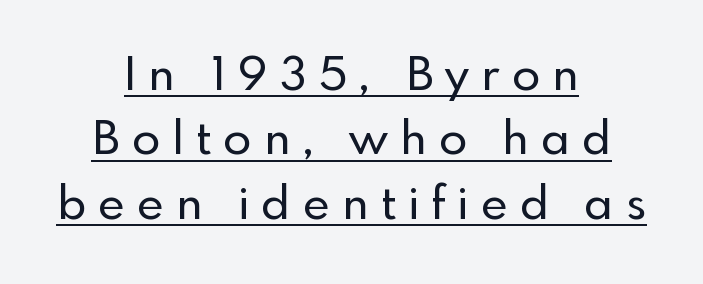
{"serif": "no", "italic": "no", "width": "normal", "x_height": "small", "monospaced": "no", "underline": "yes", "align": "center", "line_spacing": "normal", "line_spacing_ratio": 1.4, "letter_spacing": "wide", "letter_spacing_em": 0.27, "glyph_px": 46}
